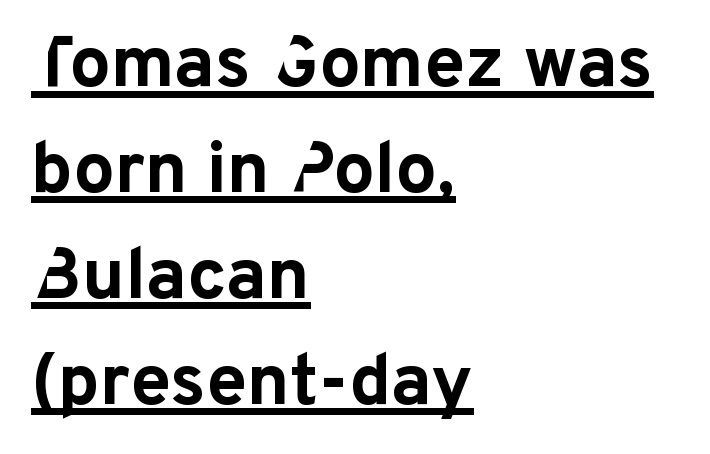
The image shows 73 px bold sans-serif type, upright; set left-aligned, normal line spacing (1.45x), normal letter spacing, underlined; low stroke contrast and a medium x-height.
